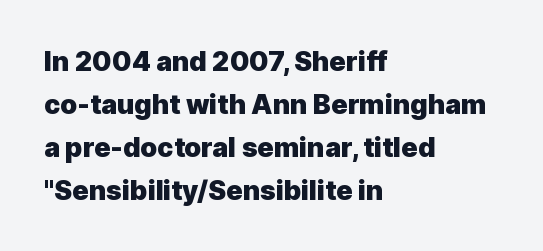
The image shows 27 px bold type, upright; set left-aligned, normal line spacing (1.59x), normal letter spacing, not underlined.
